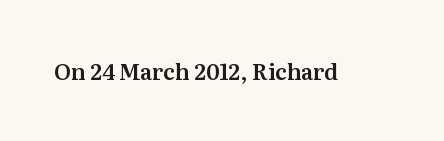
The image shows 22 px text type, upright; set normal letter spacing, not underlined.
